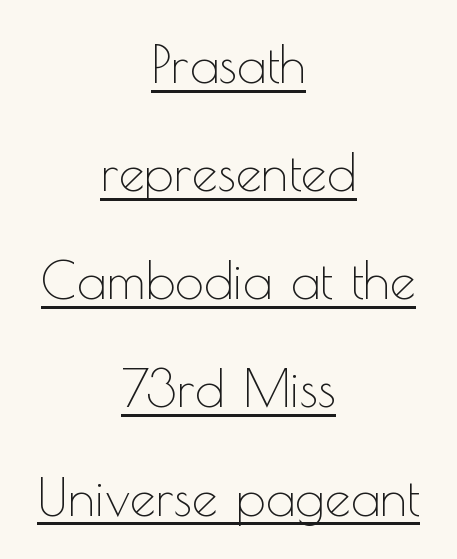
Q: Is the text bold? A: No.
Q: Is the text italic (slanted)? A: No, it is upright.
Q: Is the typeface a serif or a sans-serif typeface? A: Sans-serif.
Q: Is the text underlined? A: Yes.
Q: How is the paragraph aligned? A: Centered.
Q: Is the spacing between letters normal or unusually wide? A: Normal.
Q: Is the spacing between lines tight, normal or loose? A: Loose.
Q: Width (condensed, normal, or wide)? A: Normal.
Q: x-height? A: Small.
Q: Monospaced? A: No.
